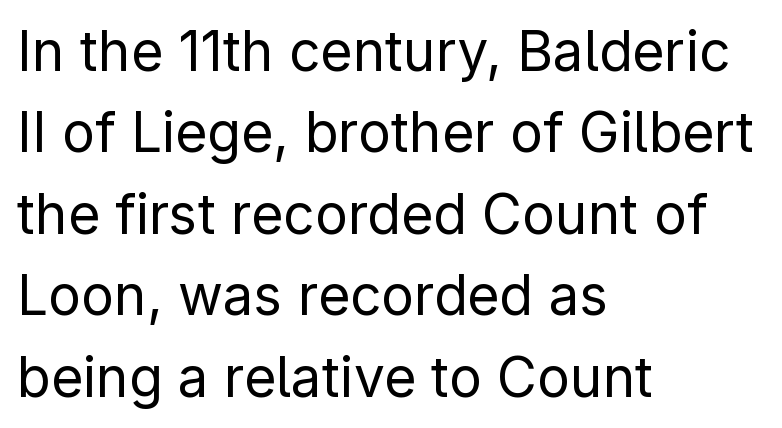
Q: Is the text bold? A: No.
Q: Is the text italic (slanted)? A: No, it is upright.
Q: Is the typeface a serif or a sans-serif typeface? A: Sans-serif.
Q: Is the text underlined? A: No.
Q: How is the paragraph aligned? A: Left-aligned.
Q: Is the spacing between letters normal or unusually wide? A: Normal.
Q: Is the spacing between lines tight, normal or loose? A: Normal.
Q: Width (condensed, normal, or wide)? A: Normal.
Q: Stroke contrast? A: Low.
Q: x-height? A: Medium.
Q: Monospaced? A: No.
